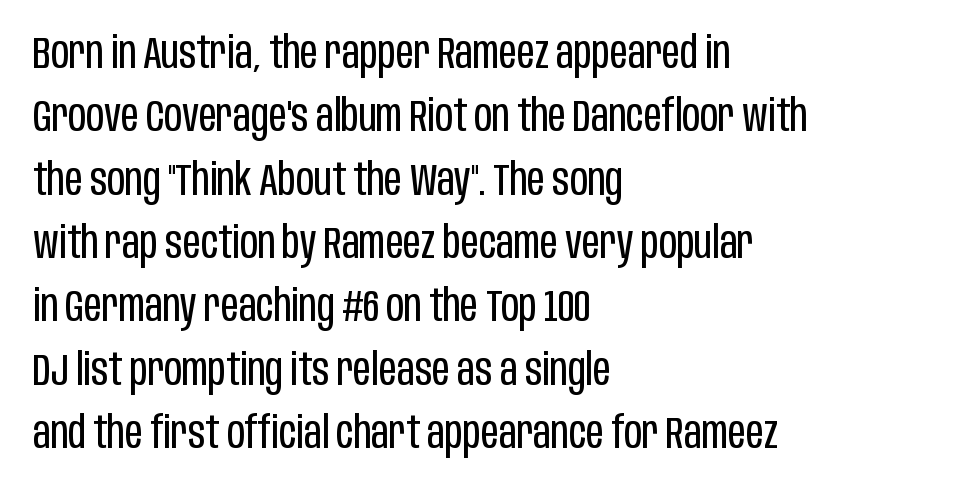
The image shows 44 px regular-weight, condensed sans-serif type, upright; set left-aligned, normal line spacing (1.44x), normal letter spacing, not underlined; low stroke contrast and a large x-height.
